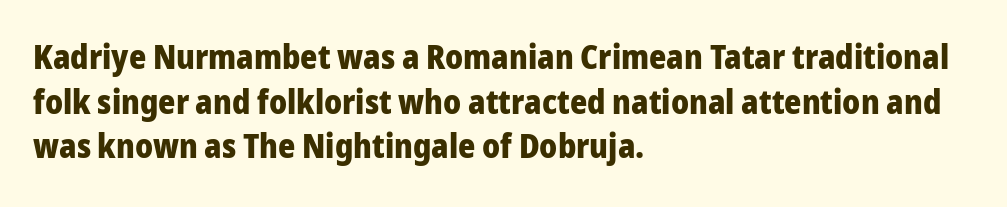
The image shows 33 px heavy sans-serif type, upright; set left-aligned, normal line spacing (1.35x), normal letter spacing, not underlined; low stroke contrast and a medium x-height.
